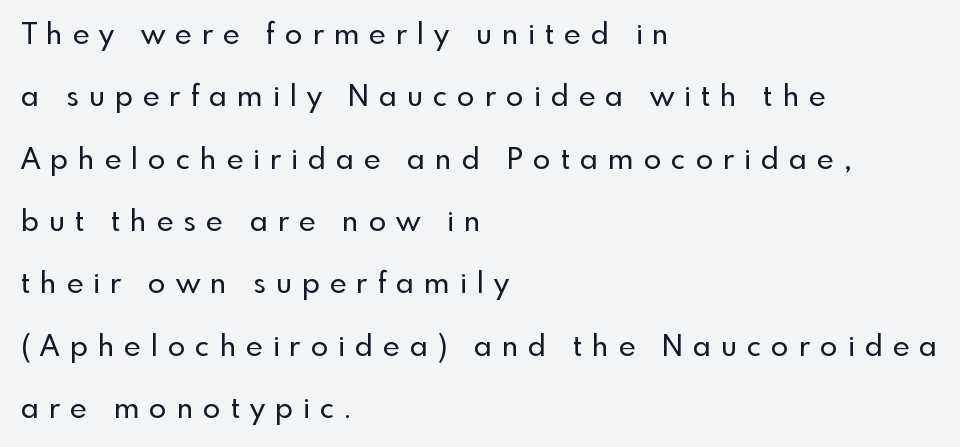
{"serif": "no", "italic": "no", "width": "normal", "x_height": "small", "monospaced": "no", "underline": "no", "align": "left", "line_spacing": "loose", "line_spacing_ratio": 2.15, "letter_spacing": "wide", "letter_spacing_em": 0.34, "glyph_px": 29}
